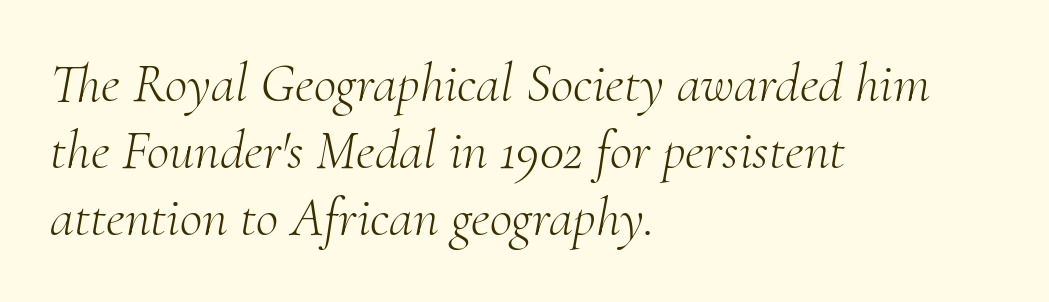
Q: Is the text bold? A: No.
Q: Is the text italic (slanted)? A: Yes, it leans right by about 10 degrees.
Q: Is the typeface a serif or a sans-serif typeface? A: Serif.
Q: Is the text underlined? A: No.
Q: How is the paragraph aligned? A: Left-aligned.
Q: Is the spacing between letters normal or unusually wide? A: Normal.
Q: Width (condensed, normal, or wide)? A: Normal.
Q: Stroke contrast? A: Medium.
Q: x-height? A: Small.
Q: Monospaced? A: No.
